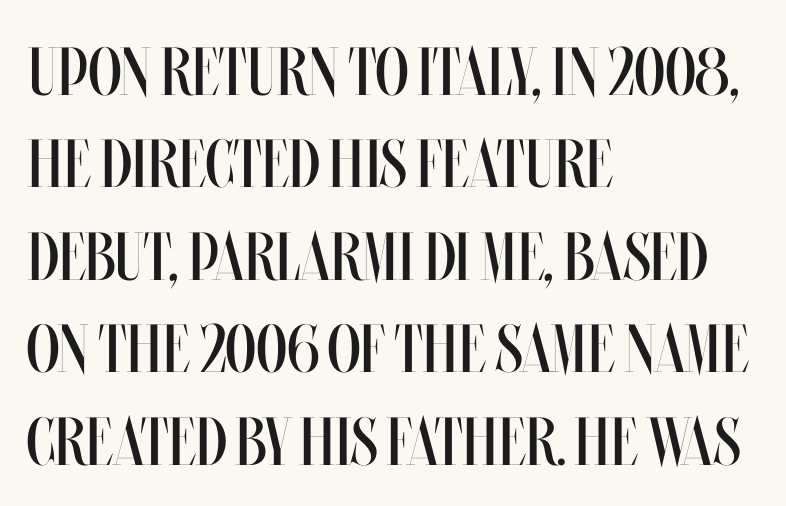
{"italic": "no", "bold": "no", "weight": "regular", "width": "condensed", "stroke_contrast": "medium", "x_height": "large", "monospaced": "no", "underline": "no", "align": "left", "line_spacing": "normal", "line_spacing_ratio": 1.36, "letter_spacing": "normal", "letter_spacing_em": 0.0, "glyph_px": 68}
